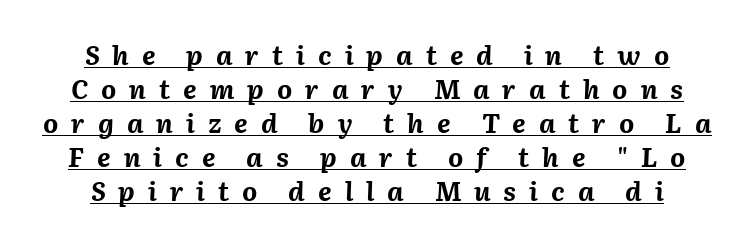
The image shows 26 px bold type, italic (leaning right); set normal line spacing (1.31x), unusually wide letter spacing (+0.5 em), underlined.
